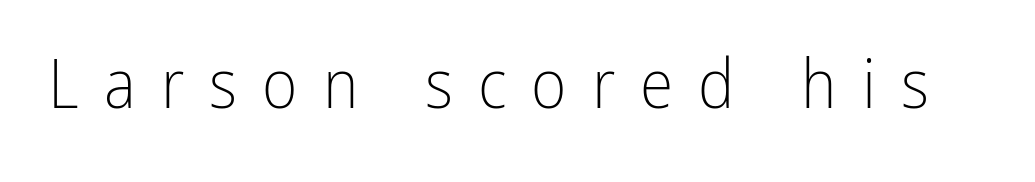
Q: Is the text bold? A: No.
Q: Is the text italic (slanted)? A: No, it is upright.
Q: Is the typeface a serif or a sans-serif typeface? A: Sans-serif.
Q: Is the text underlined? A: No.
Q: Is the spacing between letters normal or unusually wide? A: Unusually wide.
Q: Width (condensed, normal, or wide)? A: Condensed.
Q: Stroke contrast? A: Low.
Q: x-height? A: Medium.
Q: Monospaced? A: No.
